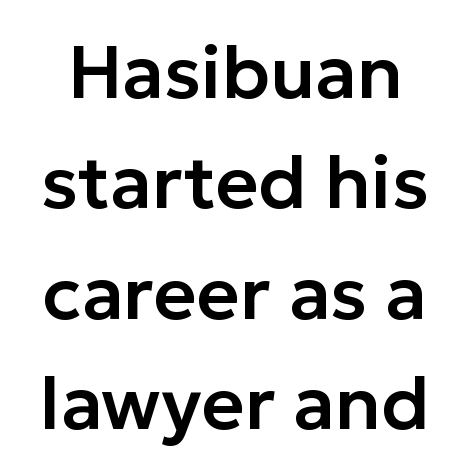
The image shows 74 px sans-serif type, upright; set normal line spacing (1.49x), normal letter spacing, not underlined; low stroke contrast and a medium x-height.
